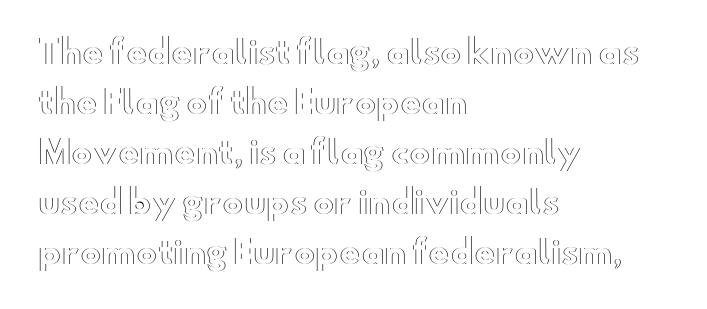
{"italic": "no", "width": "wide", "x_height": "small", "monospaced": "no", "underline": "no", "align": "left", "line_spacing": "normal", "line_spacing_ratio": 1.56, "letter_spacing": "normal", "letter_spacing_em": 0.0, "glyph_px": 32}
